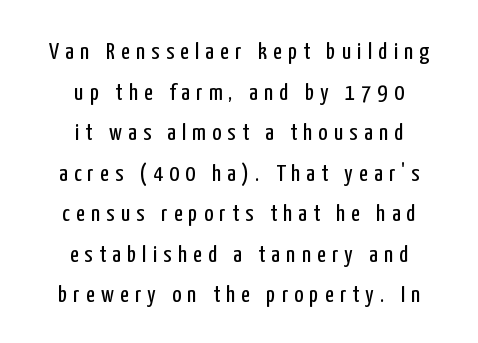
Successive baselines arrive at the customary interval. Each word looks stretched out because of the extra space between its letters. The whitespace from short lines is split evenly between both sides. Think standard paragraph weight, or any step lighter than that.
